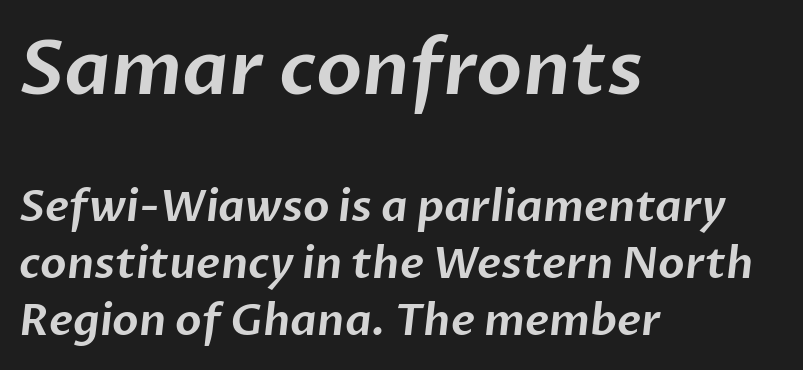
The image shows 75 px sans-serif type; set left-aligned, normal line spacing (1.32x), normal letter spacing, not underlined; the first (top) block is 1.74x larger; low stroke contrast and a medium x-height.
